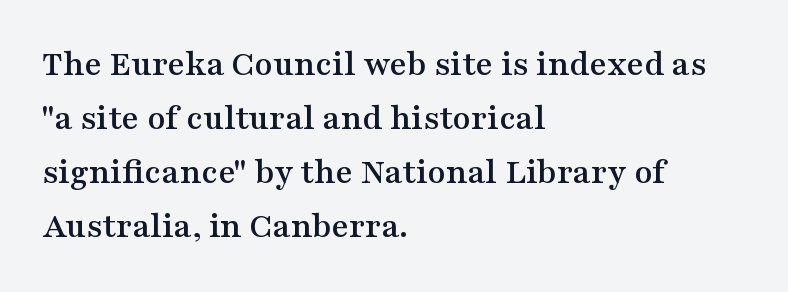
The image shows 37 px wide serif type, upright; set left-aligned, normal line spacing (1.46x), normal letter spacing, not underlined; medium stroke contrast and a medium x-height.
